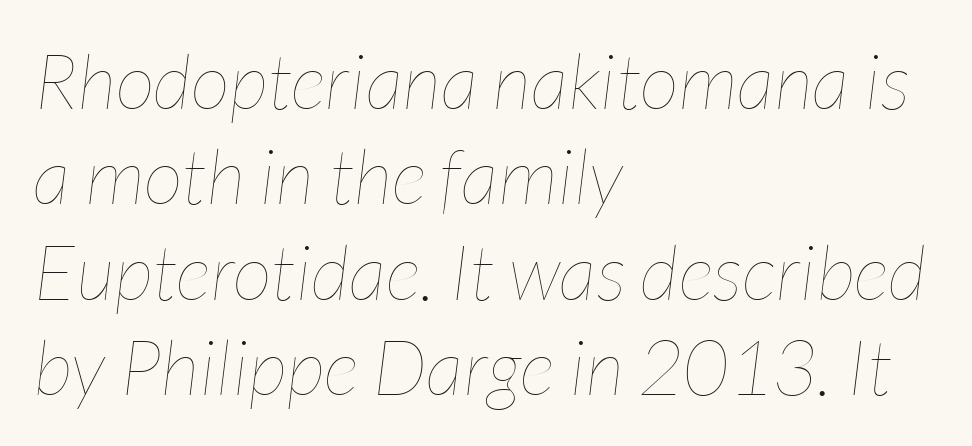
{"italic": "yes", "lean": "right", "slant_degrees": 7, "bold": "no", "weight": "thin", "width": "condensed", "stroke_contrast": "low", "x_height": "medium", "monospaced": "no", "underline": "no", "align": "left", "line_spacing_ratio": 1.24, "letter_spacing": "normal", "letter_spacing_em": 0.0, "glyph_px": 77}
